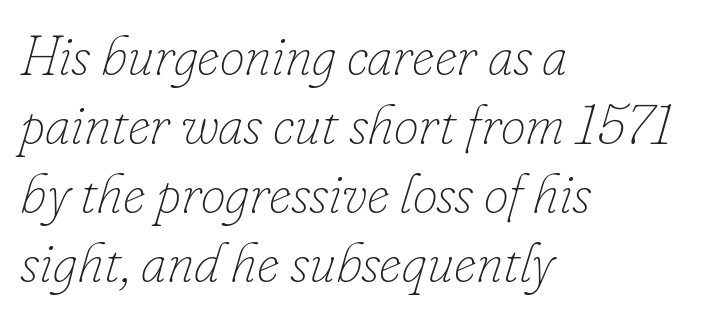
Q: Is the text bold? A: No.
Q: Is the text italic (slanted)? A: Yes, it leans right by about 16 degrees.
Q: Is the text underlined? A: No.
Q: How is the paragraph aligned? A: Left-aligned.
Q: Is the spacing between letters normal or unusually wide? A: Normal.
Q: Width (condensed, normal, or wide)? A: Normal.
Q: Stroke contrast? A: Low.
Q: x-height? A: Small.
Q: Monospaced? A: No.
